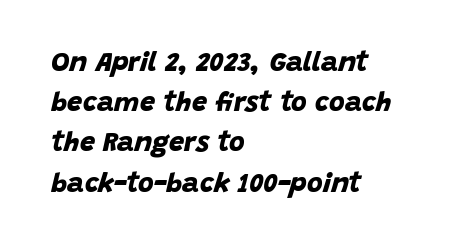
Q: Is the text bold? A: Yes.
Q: Is the text underlined? A: No.
Q: How is the paragraph aligned? A: Left-aligned.
Q: Is the spacing between letters normal or unusually wide? A: Normal.
Q: Is the spacing between lines tight, normal or loose? A: Normal.
